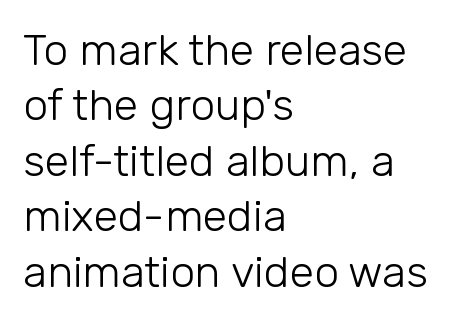
The image shows 44 px light sans-serif type, upright; set left-aligned, normal line spacing (1.26x), normal letter spacing, not underlined; low stroke contrast and a medium x-height.
